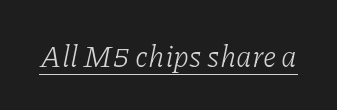
{"serif": "yes", "italic": "yes", "lean": "right", "slant_degrees": 11, "bold": "no", "weight": "light", "width": "normal", "stroke_contrast": "low", "x_height": "medium", "monospaced": "no", "underline": "yes", "letter_spacing": "normal", "letter_spacing_em": 0.0, "glyph_px": 30}
